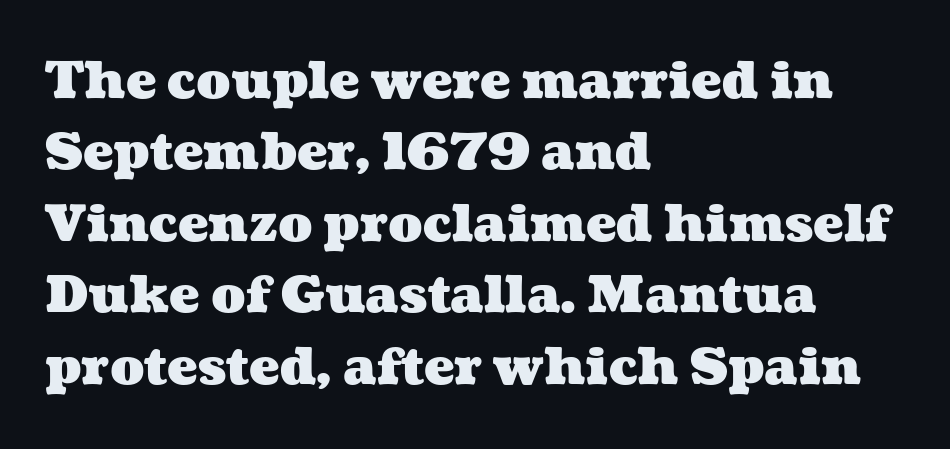
Q: Is the text bold? A: Yes.
Q: Is the text underlined? A: No.
Q: How is the paragraph aligned? A: Left-aligned.
Q: Is the spacing between letters normal or unusually wide? A: Normal.
Q: Is the spacing between lines tight, normal or loose? A: Normal.
Q: Width (condensed, normal, or wide)? A: Wide.
Q: Stroke contrast? A: Medium.
Q: x-height? A: Medium.
Q: Monospaced? A: No.
